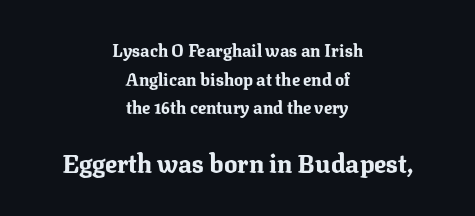
Q: Is the text bold? A: Yes.
Q: Is the text italic (slanted)? A: No, it is upright.
Q: Is the text underlined? A: No.
Q: How is the paragraph aligned? A: Centered.
Q: Is the spacing between letters normal or unusually wide? A: Normal.
Q: Is the spacing between lines tight, normal or loose? A: Normal.
Q: Which block of text is set in a larger size, the first (top) or the second (bottom)? A: The second (bottom) one.
